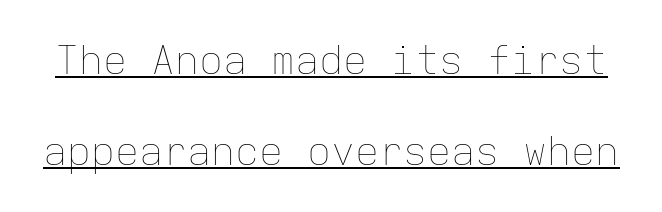
Q: Is the text bold? A: No.
Q: Is the text italic (slanted)? A: No, it is upright.
Q: Is the text underlined? A: Yes.
Q: Is the spacing between letters normal or unusually wide? A: Normal.
Q: Is the spacing between lines tight, normal or loose? A: Loose.
Q: Width (condensed, normal, or wide)? A: Normal.
Q: Stroke contrast? A: Low.
Q: x-height? A: Medium.
Q: Monospaced? A: Yes.
